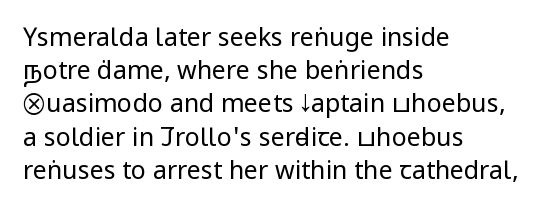
The image shows 25 px text type, upright; set left-aligned, normal line spacing (1.33x), normal letter spacing, not underlined.
